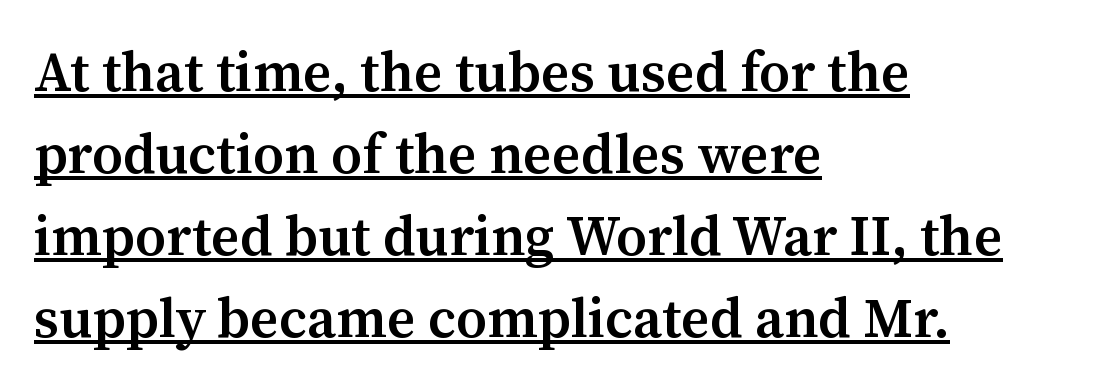
{"serif": "yes", "italic": "no", "bold": "semi", "weight": "semibold", "width": "normal", "stroke_contrast": "medium", "x_height": "medium", "monospaced": "no", "underline": "yes", "align": "left", "line_spacing": "normal", "line_spacing_ratio": 1.49, "letter_spacing": "normal", "letter_spacing_em": 0.0, "glyph_px": 55}
